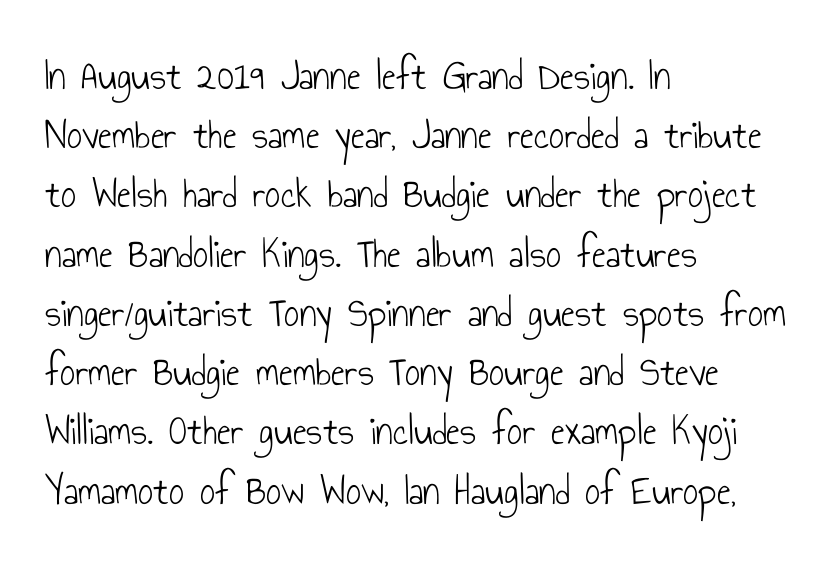
Q: Is the text bold? A: No.
Q: Is the text italic (slanted)? A: No, it is upright.
Q: Is the typeface a serif or a sans-serif typeface? A: Sans-serif.
Q: Is the text underlined? A: No.
Q: How is the paragraph aligned? A: Left-aligned.
Q: Is the spacing between letters normal or unusually wide? A: Normal.
Q: Is the spacing between lines tight, normal or loose? A: Normal.
Q: Width (condensed, normal, or wide)? A: Condensed.
Q: Stroke contrast? A: Low.
Q: x-height? A: Small.
Q: Monospaced? A: No.
